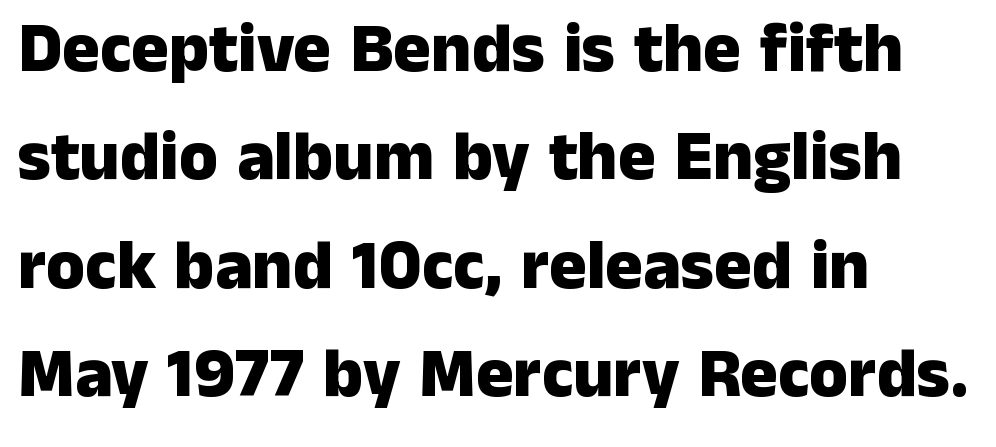
If you drew a line through each stem, it would be perfectly vertical. Leading: standard. The rendering anchors every line to the left-hand side. The strokes are fattened all the way to bold. The foot of each line stays bare and open.
